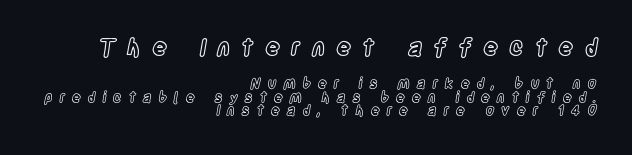
Q: Is the text italic (slanted)? A: Yes.
Q: Is the text underlined? A: No.
Q: How is the paragraph aligned? A: Right-aligned.
Q: Is the spacing between letters normal or unusually wide? A: Unusually wide.
Q: Is the spacing between lines tight, normal or loose? A: Tight.
Q: Which block of text is set in a larger size, the first (top) or the second (bottom)? A: The first (top) one.
